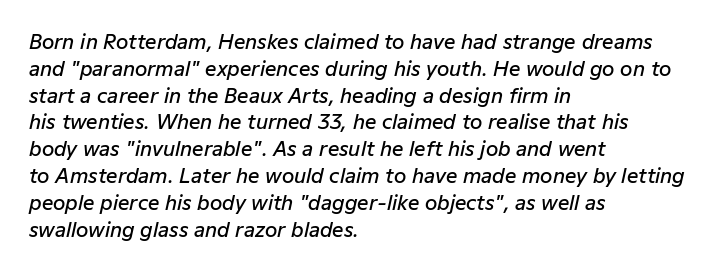
Q: Is the text bold? A: Semi-bold.
Q: Is the text italic (slanted)? A: Yes, it leans right by about 12 degrees.
Q: Is the text underlined? A: No.
Q: How is the paragraph aligned? A: Left-aligned.
Q: Is the spacing between letters normal or unusually wide? A: Normal.
Q: Is the spacing between lines tight, normal or loose? A: Normal.
